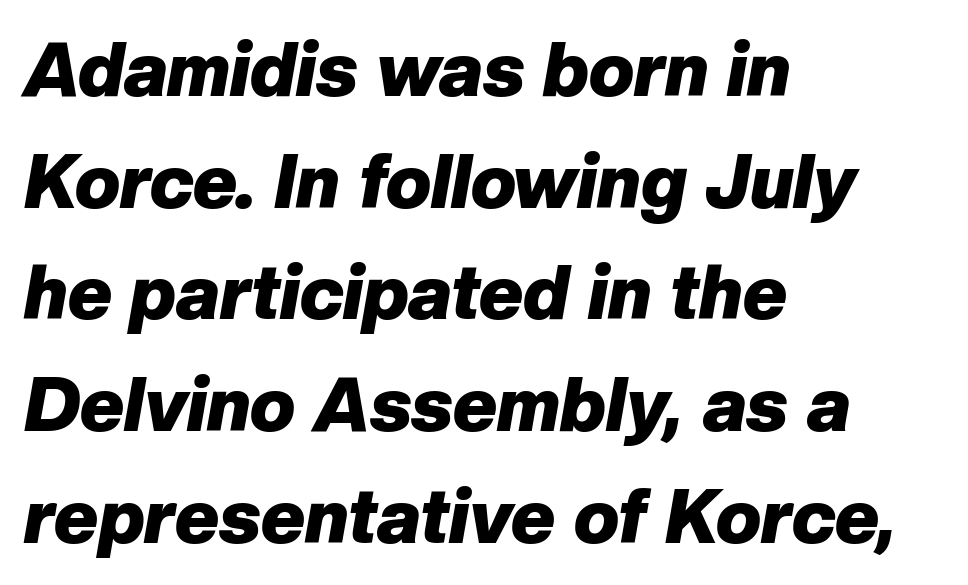
{"italic": "yes", "lean": "right", "slant_degrees": 10, "bold": "yes", "weight": "heavy", "width": "normal", "stroke_contrast": "low", "x_height": "medium", "monospaced": "no", "underline": "no", "align": "left", "line_spacing": "normal", "line_spacing_ratio": 1.49, "letter_spacing": "normal", "letter_spacing_em": 0.0, "glyph_px": 75}
